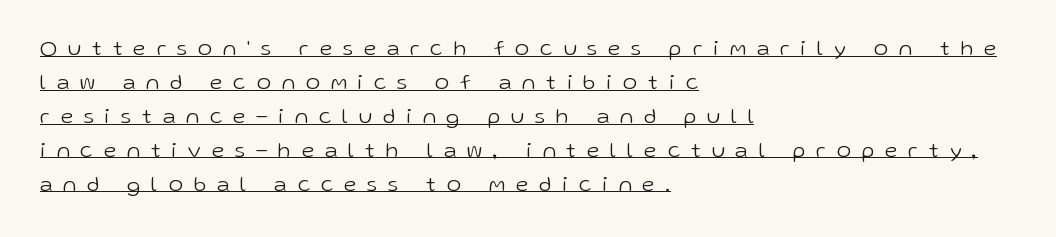
{"italic": "no", "bold": "no", "underline": "yes", "align": "left", "line_spacing": "normal", "line_spacing_ratio": 1.54, "letter_spacing": "wide", "letter_spacing_em": 0.5, "glyph_px": 22}
